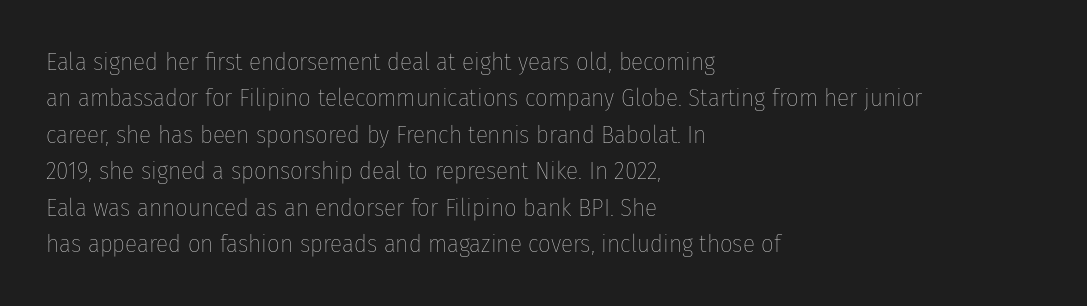
In terms of posture, this sample is upright. The passage shown has conventional tracking throughout. The zone under the glyphs is completely vacant. The lines are quadded left. These glyphs show unthickened strokes, regular width or finer. Rows of type keep a routine distance in the vertical direction.
